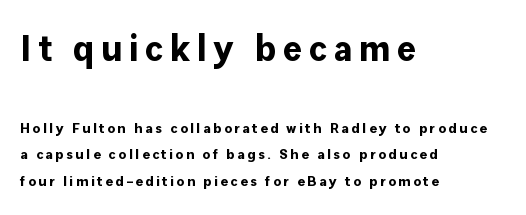
Q: Is the text bold? A: Yes.
Q: Is the text italic (slanted)? A: No, it is upright.
Q: Is the typeface a serif or a sans-serif typeface? A: Sans-serif.
Q: Is the text underlined? A: No.
Q: How is the paragraph aligned? A: Left-aligned.
Q: Which block of text is set in a larger size, the first (top) or the second (bottom)? A: The first (top) one.
Q: Width (condensed, normal, or wide)? A: Normal.
Q: Stroke contrast? A: Low.
Q: x-height? A: Medium.
Q: Monospaced? A: No.
